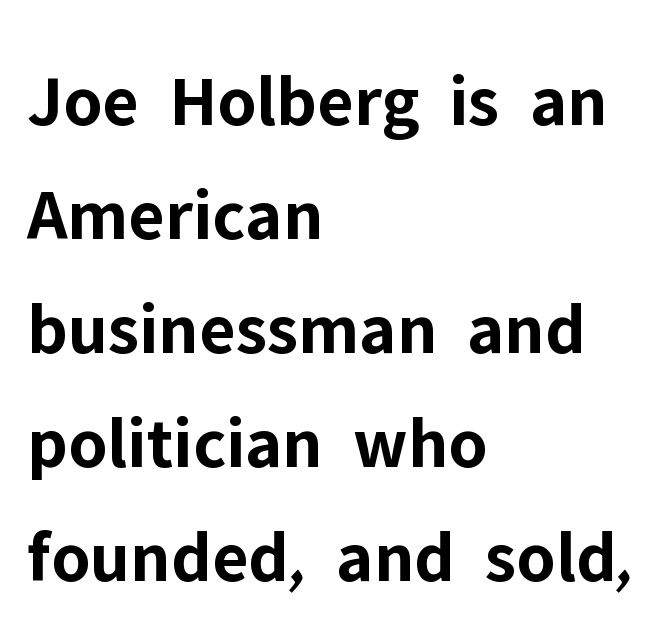
{"serif": "no", "italic": "no", "bold": "yes", "weight": "bold", "width": "normal", "stroke_contrast": "low", "x_height": "medium", "monospaced": "no", "underline": "no", "align": "left", "line_spacing": "normal", "line_spacing_ratio": 1.54, "letter_spacing": "normal", "letter_spacing_em": 0.0, "glyph_px": 74}
